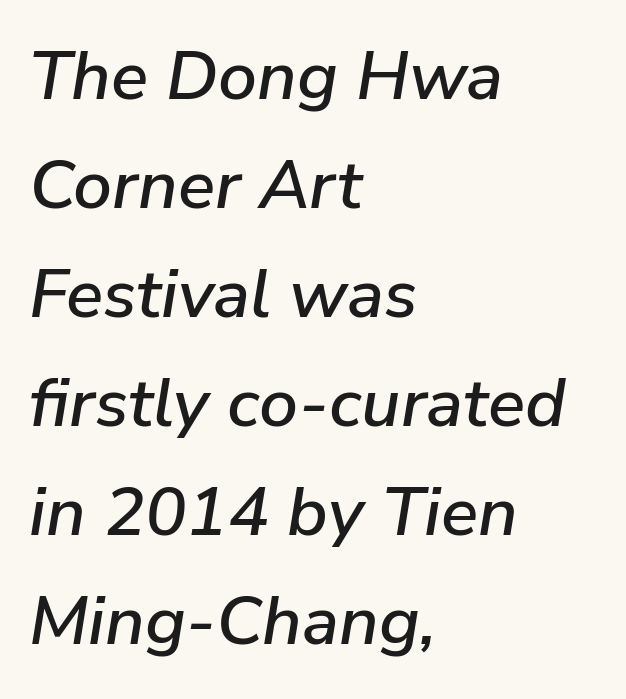
{"italic": "yes", "lean": "right", "slant_degrees": 9, "width": "normal", "stroke_contrast": "low", "x_height": "medium", "monospaced": "no", "underline": "no", "align": "left", "line_spacing": "normal", "line_spacing_ratio": 1.58, "letter_spacing": "normal", "letter_spacing_em": 0.0, "glyph_px": 69}
